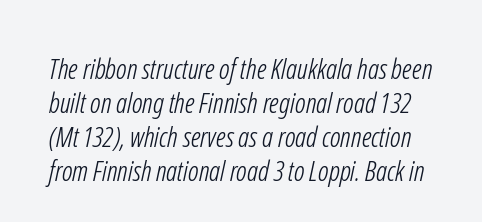
The image shows 28 px light, condensed sans-serif type; set line spacing 1.21x, normal letter spacing, not underlined; low stroke contrast and a medium x-height.
